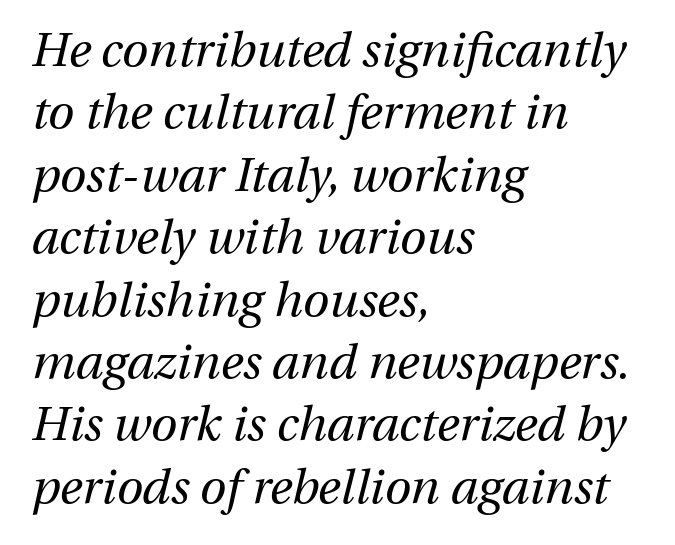
The image shows 48 px regular-weight type, italic (leaning right); set left-aligned, normal line spacing (1.3x), normal letter spacing, not underlined; medium stroke contrast and a medium x-height.
